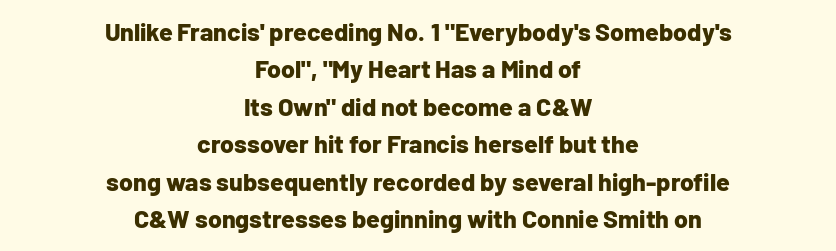
I'd describe the lettering as bold — thick and assertive. If you folded the block vertically in half, each line would mirror itself in length. The passage shown stacks its lines at a standard gap. Clear beneath every line of the passage. Look at the tracking — it's just the regular setting, nothing added.
